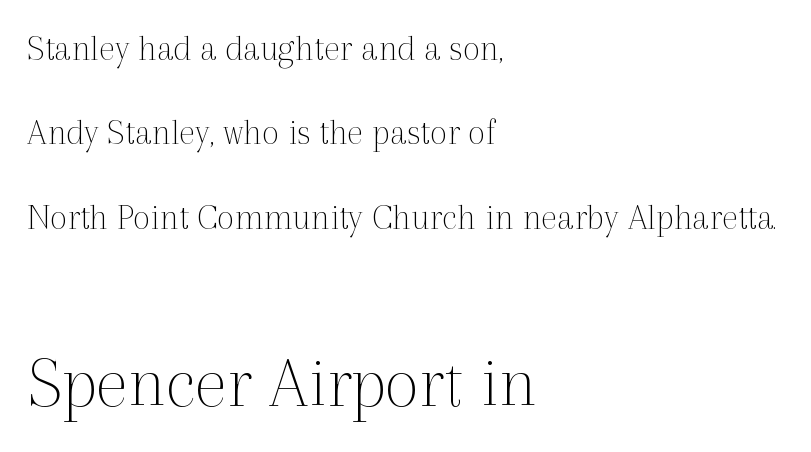
Q: Is the text bold? A: No.
Q: Is the text italic (slanted)? A: No, it is upright.
Q: Is the typeface a serif or a sans-serif typeface? A: Serif.
Q: Is the text underlined? A: No.
Q: How is the paragraph aligned? A: Left-aligned.
Q: Is the spacing between letters normal or unusually wide? A: Normal.
Q: Is the spacing between lines tight, normal or loose? A: Loose.
Q: Which block of text is set in a larger size, the first (top) or the second (bottom)? A: The second (bottom) one.
Q: Width (condensed, normal, or wide)? A: Normal.
Q: x-height? A: Medium.
Q: Monospaced? A: No.
